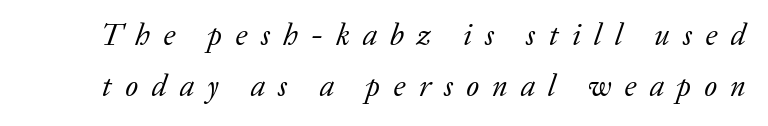
The image shows 30 px regular-weight serif type, italic (leaning right); set normal line spacing (1.7x), unusually wide letter spacing (+0.44 em), not underlined; low stroke contrast and a medium x-height.
